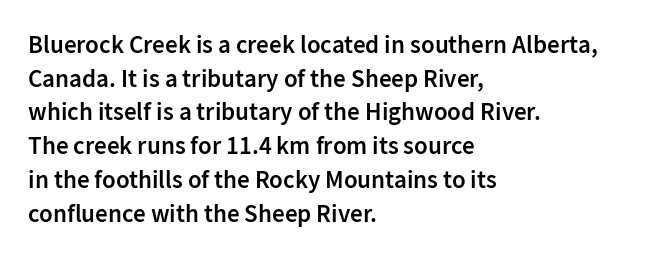
Is there any slant? The stems are plumb. Only glyphs here, with clear space below each row. A fair bit of extra ink — the face is semibold, not bold. Honestly, the row spacing looks completely unremarkable. These lines stack with their left ends in a neat column.
